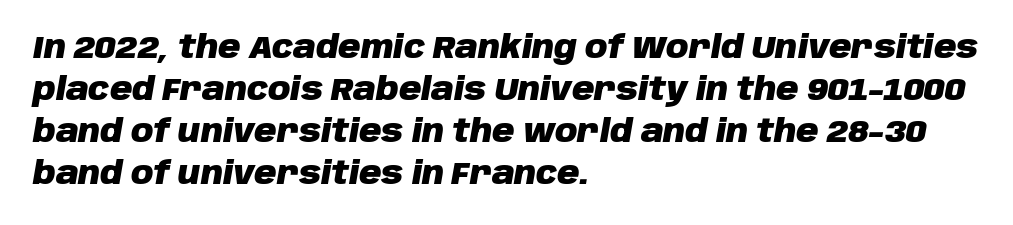
The image shows 31 px heavy type, italic (leaning right); set left-aligned, normal line spacing (1.35x), normal letter spacing, not underlined; low stroke contrast and a large x-height.
